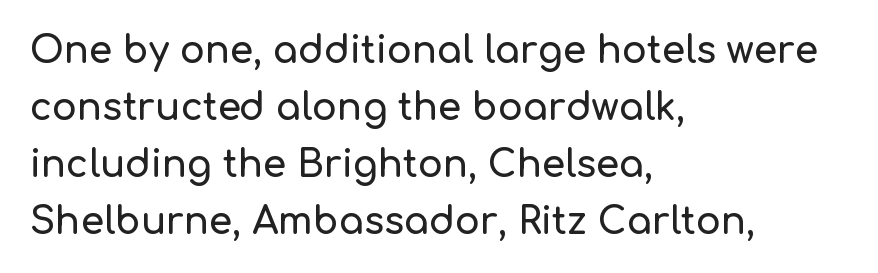
Are there feet on the stems? There aren't — it's a sans. The letters advance in unequal steps, a hallmark of proportional type. The horizontal fit of the characters is conventional and even. A normal amount of white space separates one row of letters from the next. Just letters on the line, the space beneath them empty.
